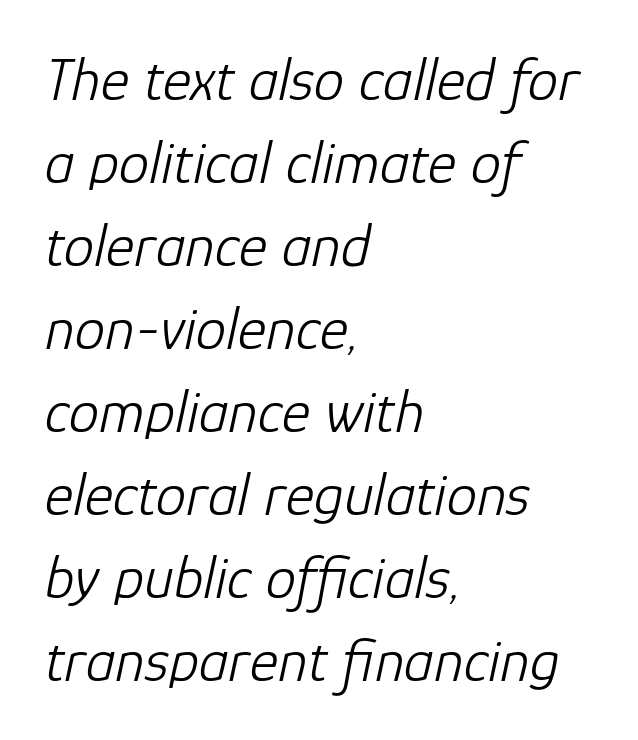
{"italic": "yes", "lean": "right", "slant_degrees": 12, "bold": "no", "weight": "light", "width": "normal", "stroke_contrast": "low", "x_height": "medium", "monospaced": "no", "underline": "no", "align": "left", "line_spacing": "normal", "line_spacing_ratio": 1.36, "letter_spacing": "normal", "letter_spacing_em": 0.0, "glyph_px": 61}
